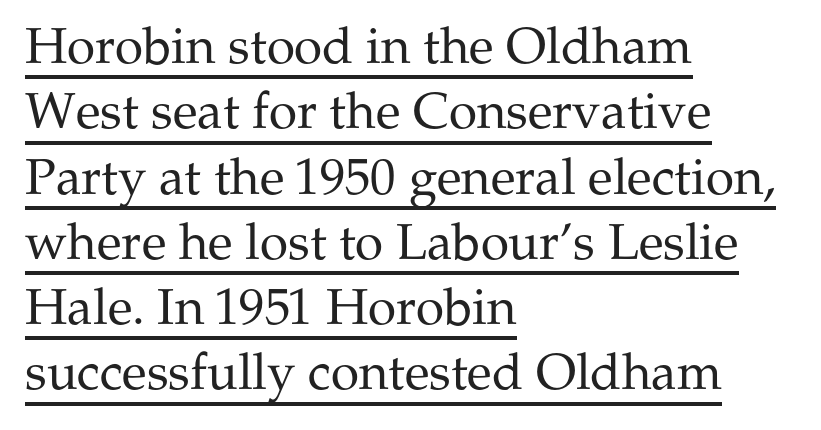
{"serif": "yes", "italic": "no", "bold": "no", "weight": "regular", "width": "normal", "stroke_contrast": "medium", "x_height": "medium", "monospaced": "no", "underline": "yes", "align": "left", "line_spacing": "normal", "line_spacing_ratio": 1.28, "letter_spacing": "normal", "letter_spacing_em": 0.0, "glyph_px": 51}
